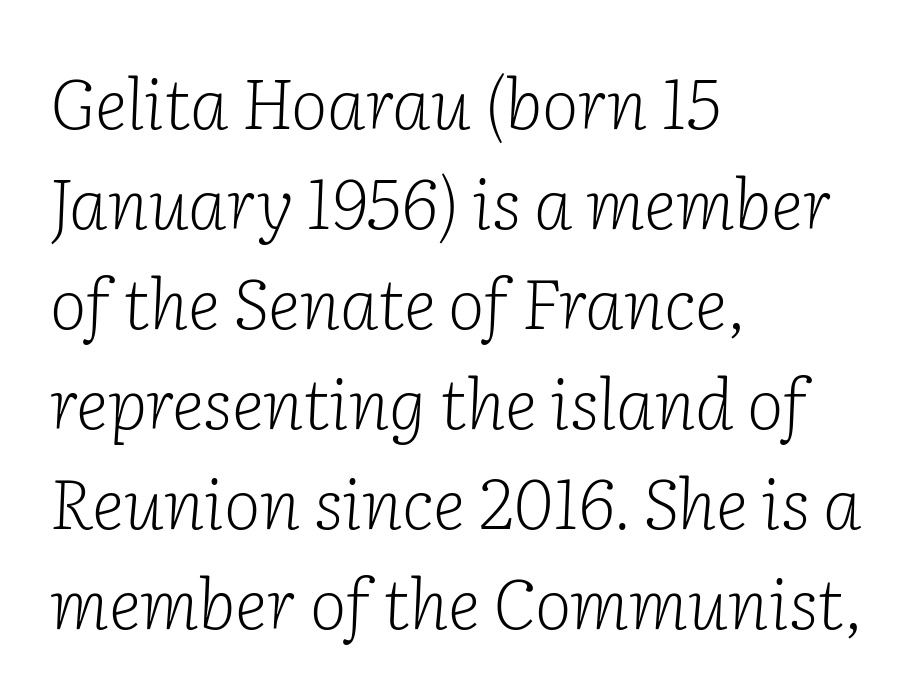
The image shows 70 px light serif type, italic (leaning right); set left-aligned, normal line spacing (1.43x), normal letter spacing, not underlined; low stroke contrast and a medium x-height.
